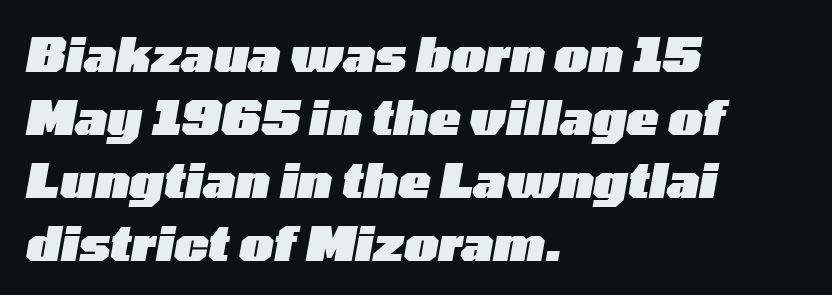
The image shows 48 px heavy, wide type, italic (leaning right); set left-aligned, normal line spacing (1.31x), normal letter spacing, not underlined; low stroke contrast and a medium x-height.
